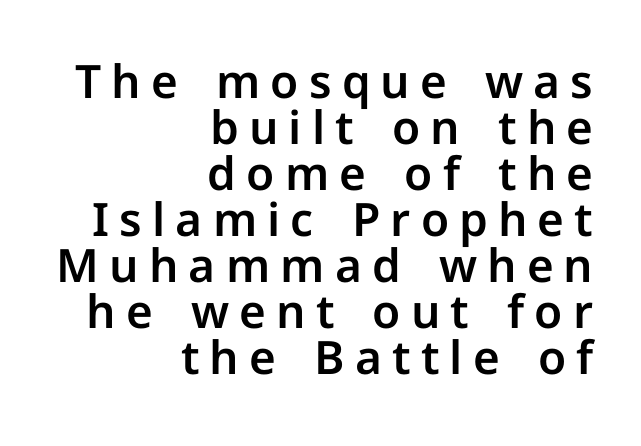
Q: Is the text italic (slanted)? A: No, it is upright.
Q: Is the typeface a serif or a sans-serif typeface? A: Sans-serif.
Q: Is the text underlined? A: No.
Q: How is the paragraph aligned? A: Right-aligned.
Q: Is the spacing between letters normal or unusually wide? A: Unusually wide.
Q: Is the spacing between lines tight, normal or loose? A: Tight.
Q: Width (condensed, normal, or wide)? A: Normal.
Q: Stroke contrast? A: Low.
Q: x-height? A: Medium.
Q: Monospaced? A: No.
